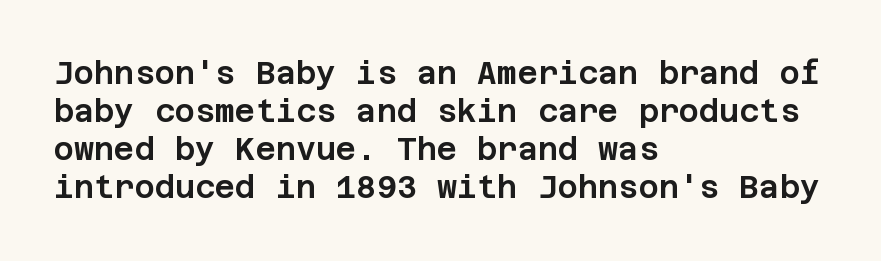
Horizontally, the lines are justified to the leading edge only. These lines are composed in type without serifs. Only glyphs here, with clear space below each row. Letter spacing: default.
